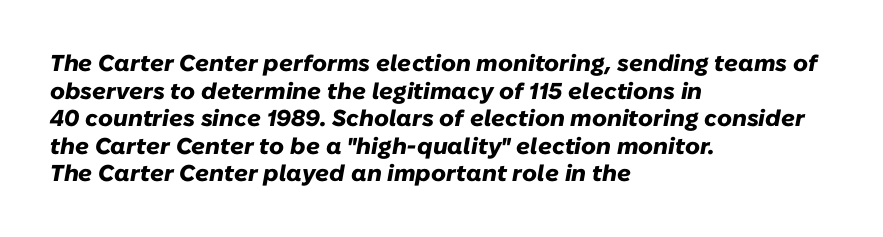
The image shows 23 px bold type, italic (leaning right); set left-aligned, line spacing 1.2x, normal letter spacing, not underlined.
